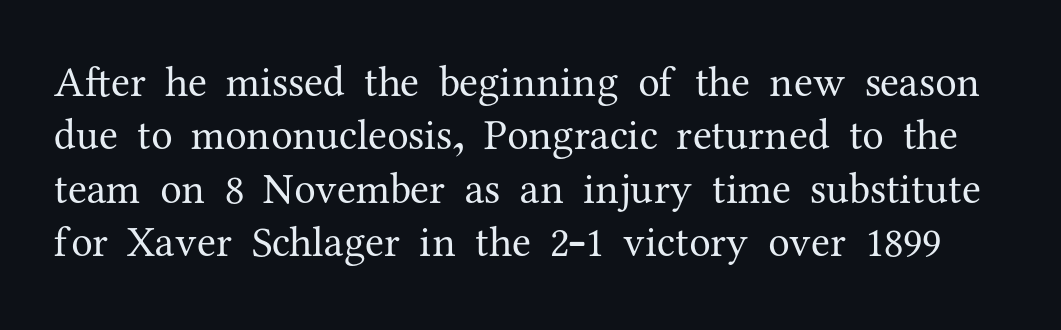
The image shows 43 px regular-weight serif type, upright; set line spacing 1.24x, normal letter spacing, not underlined; medium stroke contrast and a medium x-height.
